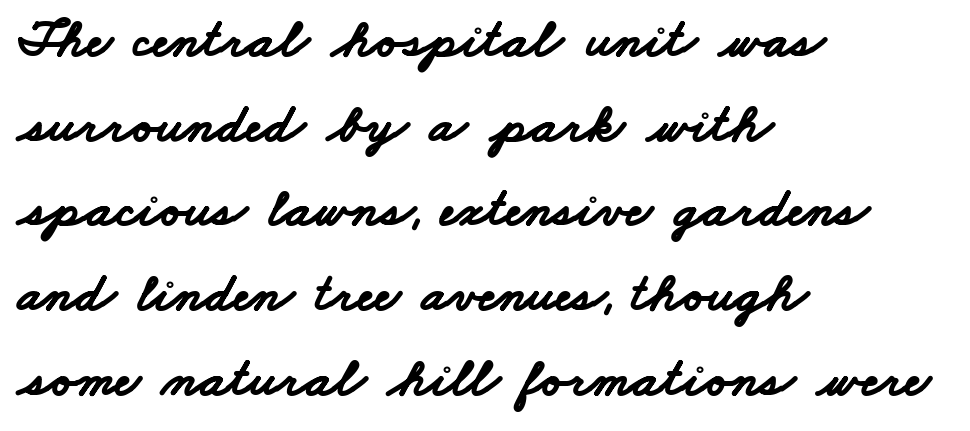
The image shows 55 px bold, wide sans-serif type; set left-aligned, normal line spacing (1.54x), normal letter spacing, not underlined; low stroke contrast and a small x-height.
